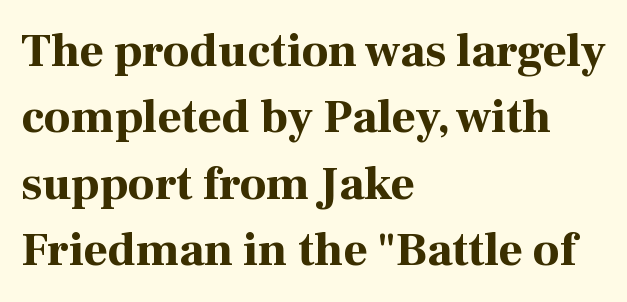
Q: Is the text bold? A: Yes.
Q: Is the text italic (slanted)? A: No, it is upright.
Q: Is the typeface a serif or a sans-serif typeface? A: Serif.
Q: Is the text underlined? A: No.
Q: How is the paragraph aligned? A: Left-aligned.
Q: Is the spacing between letters normal or unusually wide? A: Normal.
Q: Is the spacing between lines tight, normal or loose? A: Normal.
Q: Width (condensed, normal, or wide)? A: Normal.
Q: Stroke contrast? A: High.
Q: x-height? A: Medium.
Q: Monospaced? A: No.
